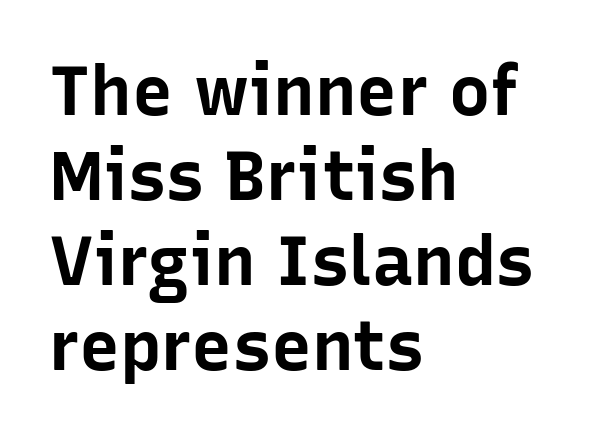
{"serif": "no", "italic": "no", "bold": "yes", "weight": "bold", "width": "normal", "stroke_contrast": "low", "x_height": "medium", "monospaced": "no", "underline": "no", "align": "left", "line_spacing_ratio": 1.23, "letter_spacing": "normal", "letter_spacing_em": 0.0, "glyph_px": 69}
